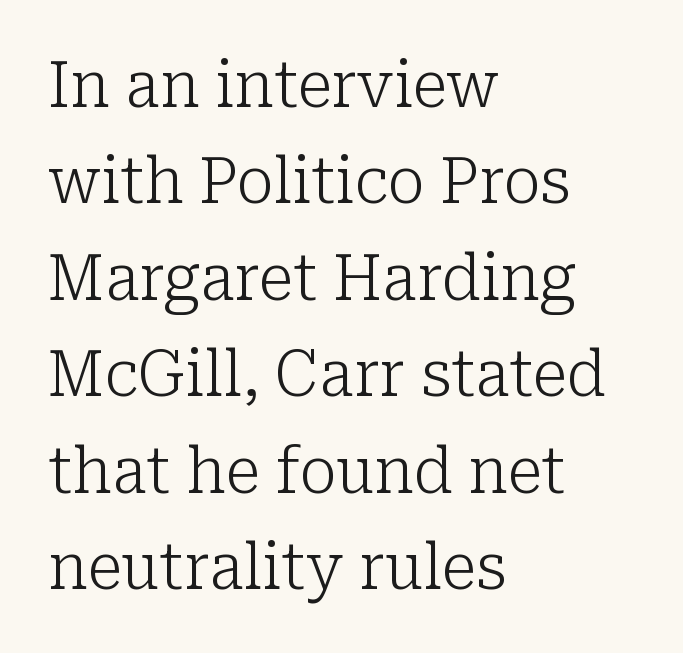
Q: Is the text bold? A: No.
Q: Is the text italic (slanted)? A: No, it is upright.
Q: Is the typeface a serif or a sans-serif typeface? A: Serif.
Q: Is the text underlined? A: No.
Q: How is the paragraph aligned? A: Left-aligned.
Q: Is the spacing between letters normal or unusually wide? A: Normal.
Q: Is the spacing between lines tight, normal or loose? A: Normal.
Q: Width (condensed, normal, or wide)? A: Normal.
Q: Stroke contrast? A: Low.
Q: x-height? A: Medium.
Q: Monospaced? A: No.
